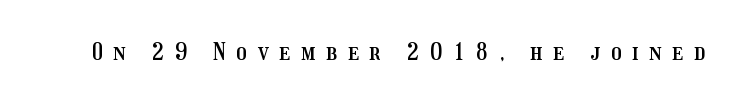
{"italic": "no", "underline": "no", "letter_spacing": "wide", "letter_spacing_em": 0.47, "glyph_px": 23}
